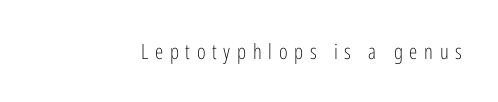
Inter-character spacing is expanded well beyond the font's built-in metrics. Nothing heavy about these letters — not bold at all. Descenders are the only things crossing below the line. Ascenders rise straight up at ninety degrees.
